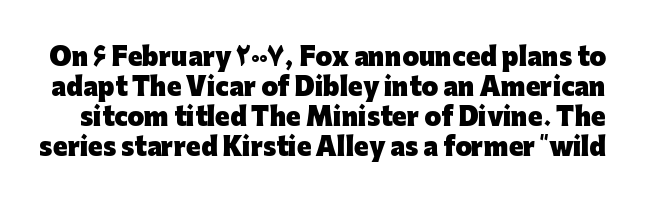
Q: Is the text bold? A: Yes.
Q: Is the text italic (slanted)? A: No, it is upright.
Q: Is the text underlined? A: No.
Q: Is the spacing between letters normal or unusually wide? A: Normal.
Q: Is the spacing between lines tight, normal or loose? A: Normal.
